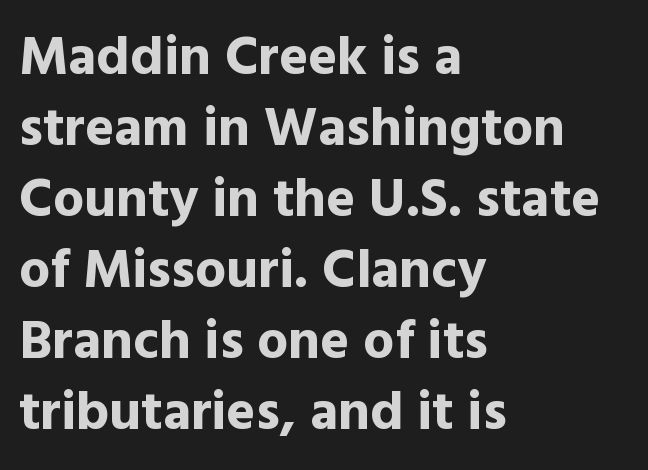
Each line starts at the same left margin while the right side varies. The letters advance in unequal steps, a hallmark of proportional type. Any mark beneath the type? The region is blank. Italic? Not at all — the glyphs are vertical.
